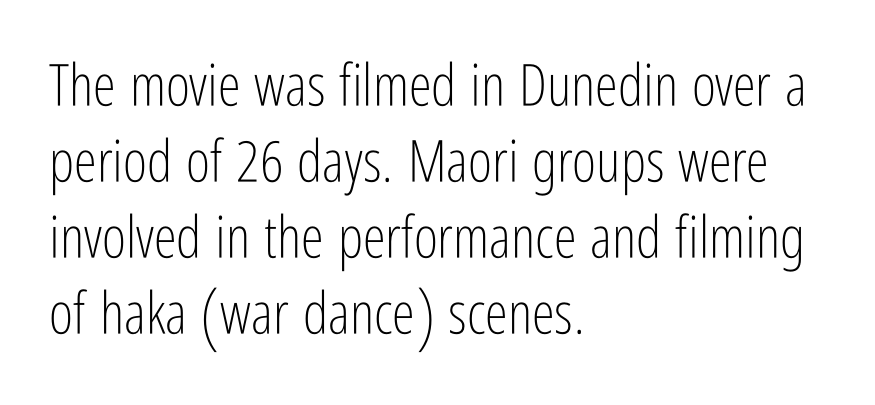
Q: Is the text bold? A: No.
Q: Is the text italic (slanted)? A: No, it is upright.
Q: Is the typeface a serif or a sans-serif typeface? A: Sans-serif.
Q: Is the text underlined? A: No.
Q: How is the paragraph aligned? A: Left-aligned.
Q: Is the spacing between letters normal or unusually wide? A: Normal.
Q: Is the spacing between lines tight, normal or loose? A: Normal.
Q: Width (condensed, normal, or wide)? A: Condensed.
Q: Stroke contrast? A: Low.
Q: x-height? A: Medium.
Q: Monospaced? A: No.
